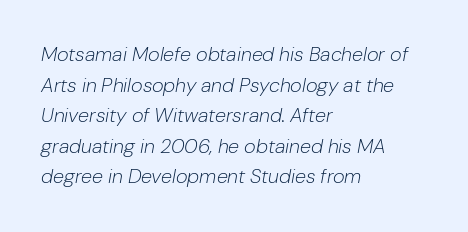
Beneath every word, the page is bare. Interline gaps are of average width in this sample. Look at the tracking — it's just the regular setting, nothing added. This sample is left-justified, so line endings fall wherever the words run out. Weight: regular or lighter.
